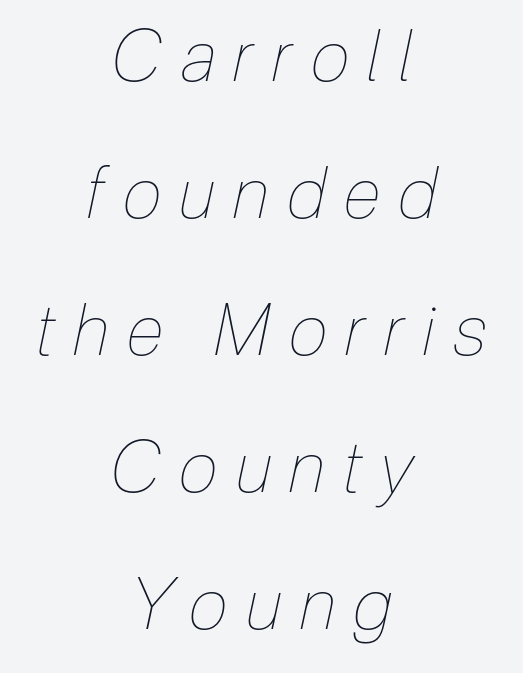
When letters slant like this, we call the style italic. In CSS terms this would be text-align: center. A typesetter would call this leading open, well beyond the default. The string is rendered with underlining switched off.
